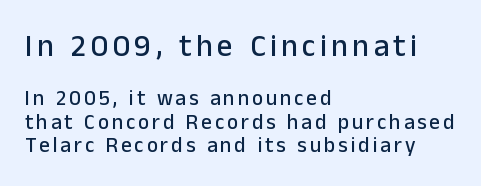
{"serif": "no", "italic": "no", "width": "normal", "stroke_contrast": "low", "x_height": "medium", "monospaced": "no", "underline": "no", "align": "left", "line_spacing": "tight", "line_spacing_ratio": 1.11, "larger_block": "first", "size_ratio": 1.48, "glyph_px": 31}
